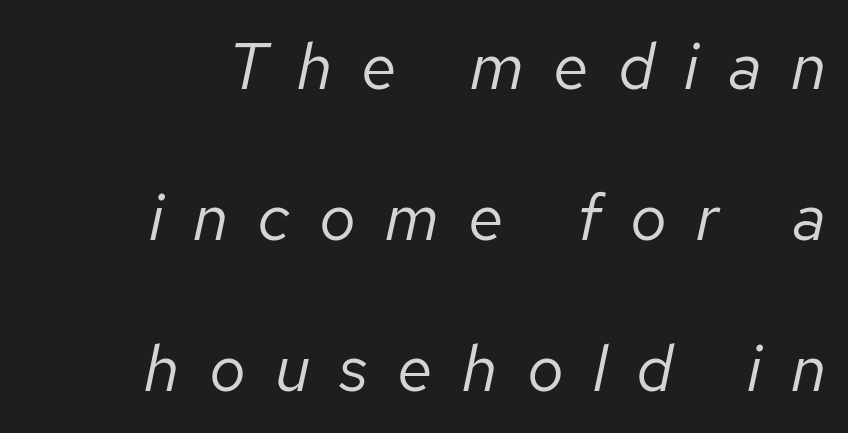
The image shows 65 px regular-weight type, italic (leaning right); set right-aligned, loose line spacing (2.32x), unusually wide letter spacing (+0.45 em), not underlined; low stroke contrast and a medium x-height.
